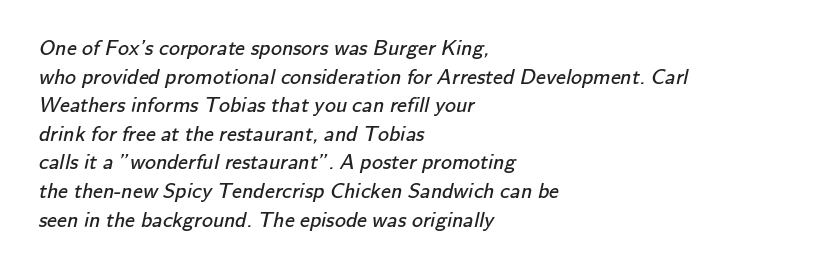
Characters follow at the spacing the type designer built in. These lines stack with their left ends in a neat column. The strip under each line holds only bare page. Each stroke keeps to a modest, everyday thickness or less.
